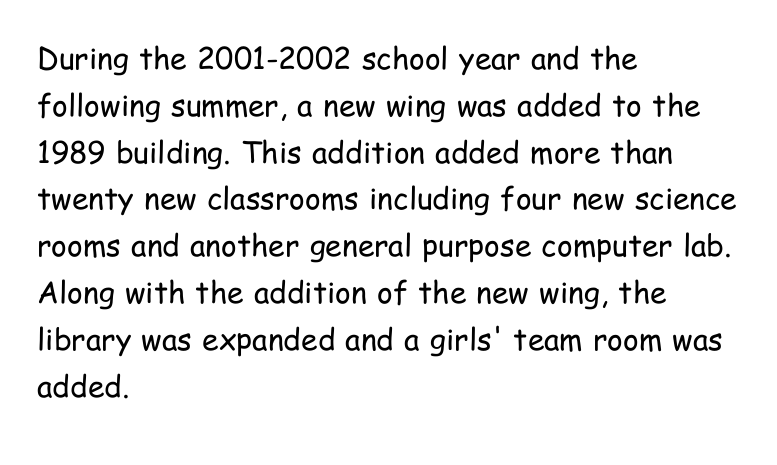
{"serif": "no", "italic": "no", "bold": "no", "weight": "regular", "width": "condensed", "stroke_contrast": "low", "x_height": "medium", "monospaced": "no", "underline": "no", "align": "left", "line_spacing": "normal", "line_spacing_ratio": 1.56, "letter_spacing": "normal", "letter_spacing_em": 0.0, "glyph_px": 30}
